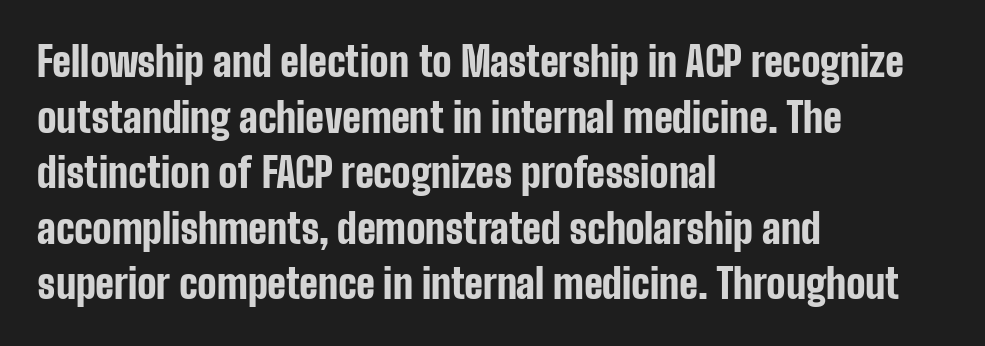
Serifs: no, the terminals of the letterforms are clean. Think of a printed novel: that variable character pitch is what you see here. Set as a true bold cut, around the 700 mark. Ordinary non-slanted type is in use. Line spacing here is normal.
